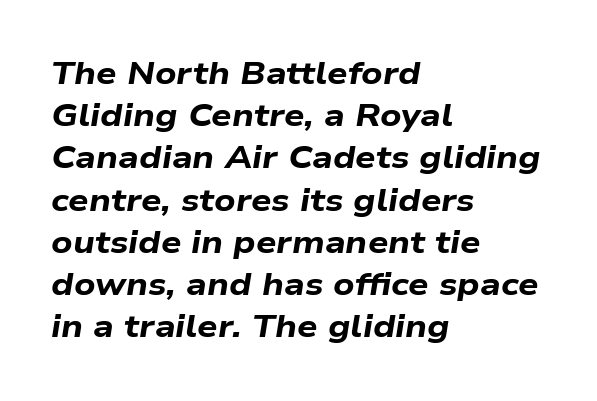
The image shows 32 px bold, wide type, italic (leaning right); set left-aligned, normal line spacing (1.32x), normal letter spacing, not underlined; low stroke contrast and a medium x-height.
